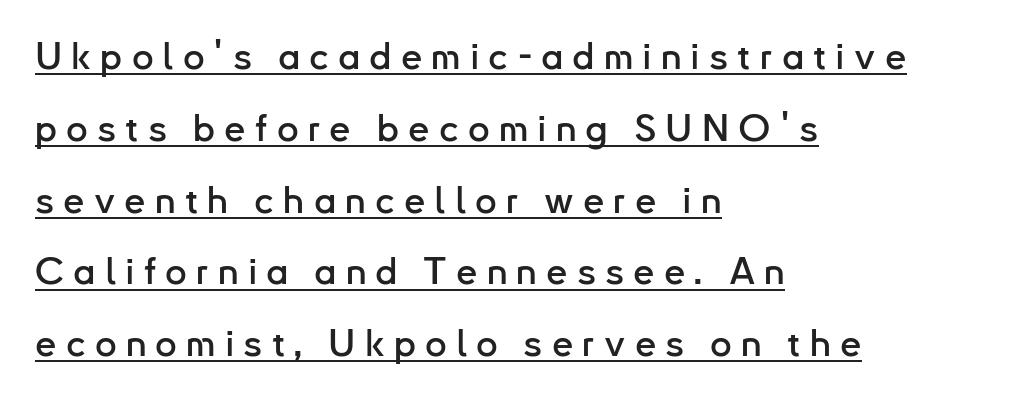
{"serif": "no", "italic": "no", "width": "normal", "stroke_contrast": "low", "x_height": "small", "monospaced": "no", "underline": "yes", "align": "left", "line_spacing_ratio": 1.89, "letter_spacing": "wide", "letter_spacing_em": 0.24, "glyph_px": 38}
